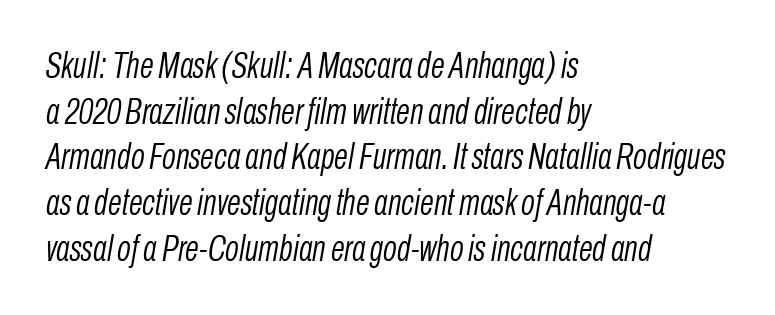
Q: Is the text bold? A: No.
Q: Is the text italic (slanted)? A: Yes, it leans right by about 10 degrees.
Q: Is the text underlined? A: No.
Q: How is the paragraph aligned? A: Left-aligned.
Q: Is the spacing between letters normal or unusually wide? A: Normal.
Q: Is the spacing between lines tight, normal or loose? A: Normal.
Q: Width (condensed, normal, or wide)? A: Condensed.
Q: Stroke contrast? A: Low.
Q: x-height? A: Medium.
Q: Monospaced? A: No.
